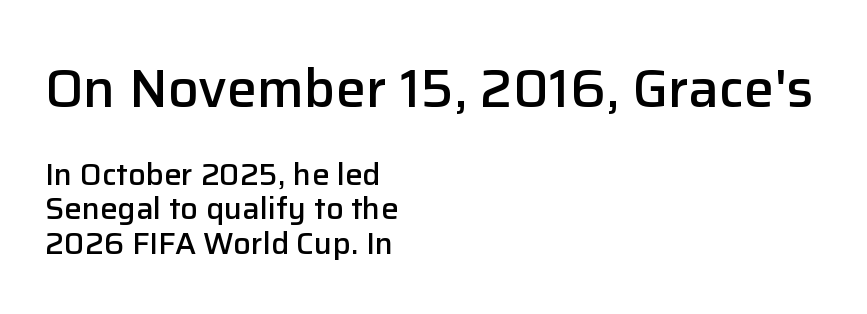
{"serif": "no", "italic": "no", "bold": "semi", "weight": "semibold", "width": "normal", "stroke_contrast": "low", "x_height": "medium", "monospaced": "no", "underline": "no", "align": "left", "line_spacing": "tight", "line_spacing_ratio": 1.12, "letter_spacing": "normal", "letter_spacing_em": 0.0, "larger_block": "first", "size_ratio": 1.74, "glyph_px": 54}
